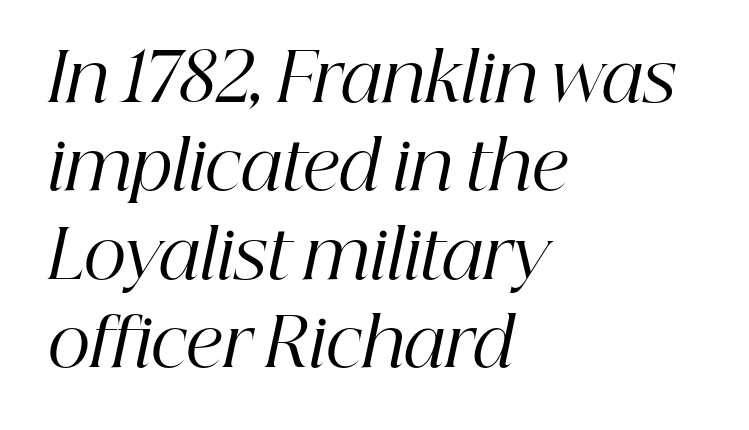
Q: Is the text bold? A: No.
Q: Is the text italic (slanted)? A: Yes, it leans right by about 12 degrees.
Q: Is the typeface a serif or a sans-serif typeface? A: Serif.
Q: Is the text underlined? A: No.
Q: How is the paragraph aligned? A: Left-aligned.
Q: Is the spacing between letters normal or unusually wide? A: Normal.
Q: Is the spacing between lines tight, normal or loose? A: Normal.
Q: Width (condensed, normal, or wide)? A: Normal.
Q: Stroke contrast? A: High.
Q: x-height? A: Medium.
Q: Monospaced? A: No.
